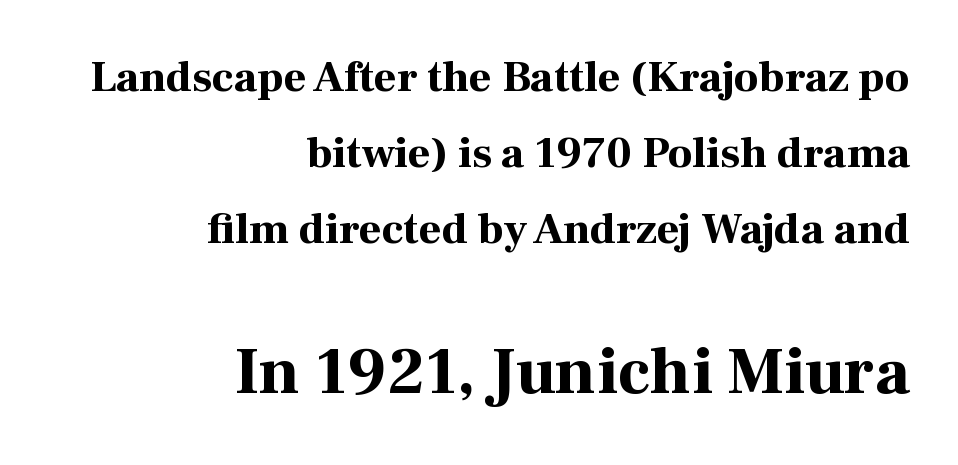
The type is set solid horizontally, with unmodified tracking. Looks like regular typesetting: each glyph gets only the width it needs. The compositor pushed each line to the right boundary. Ordinary non-slanted type is in use.
